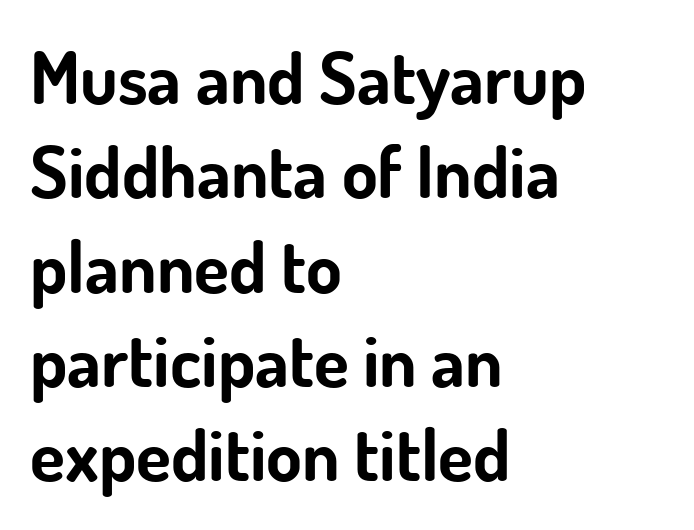
The image shows 72 px bold sans-serif type, upright; set left-aligned, normal line spacing (1.31x), normal letter spacing, not underlined; low stroke contrast and a small x-height.
